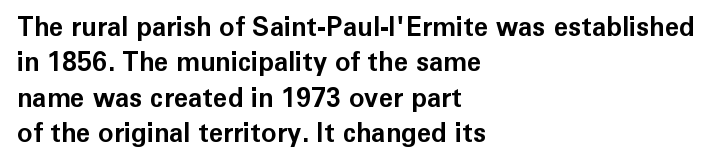
The image shows 26 px bold type, upright; set left-aligned, normal line spacing (1.36x), normal letter spacing, not underlined.
